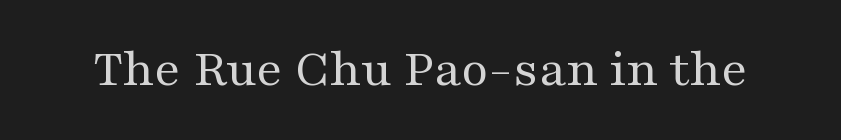
The image shows 53 px regular-weight, wide serif type, upright; set normal letter spacing, not underlined; medium stroke contrast and a medium x-height.
